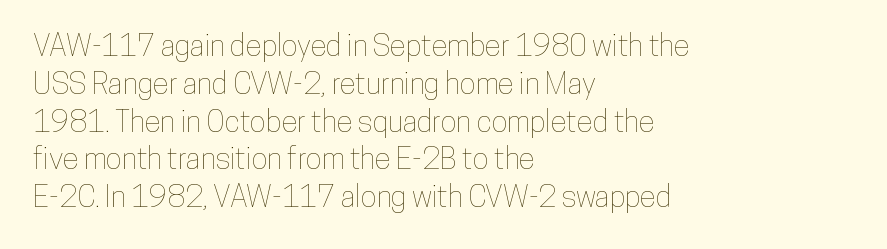
Q: Is the text italic (slanted)? A: No, it is upright.
Q: Is the text underlined? A: No.
Q: How is the paragraph aligned? A: Left-aligned.
Q: Is the spacing between letters normal or unusually wide? A: Normal.
Q: Is the spacing between lines tight, normal or loose? A: Normal.
Q: Width (condensed, normal, or wide)? A: Condensed.
Q: Stroke contrast? A: Low.
Q: x-height? A: Medium.
Q: Monospaced? A: No.
